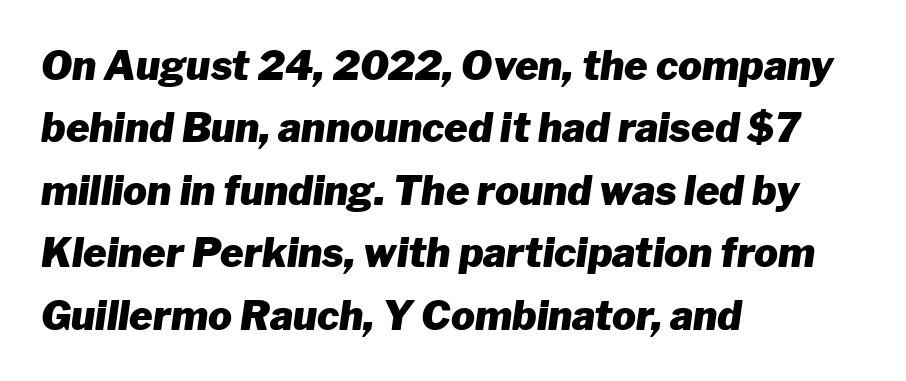
Q: Is the text bold? A: Yes.
Q: Is the text italic (slanted)? A: Yes, it leans right by about 8 degrees.
Q: Is the text underlined? A: No.
Q: How is the paragraph aligned? A: Left-aligned.
Q: Is the spacing between letters normal or unusually wide? A: Normal.
Q: Is the spacing between lines tight, normal or loose? A: Normal.
Q: Width (condensed, normal, or wide)? A: Normal.
Q: Stroke contrast? A: Low.
Q: x-height? A: Medium.
Q: Monospaced? A: No.
